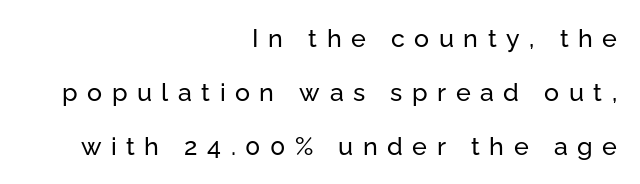
{"italic": "no", "underline": "no", "align": "right", "line_spacing": "loose", "line_spacing_ratio": 2.16, "letter_spacing": "wide", "letter_spacing_em": 0.38, "glyph_px": 25}
